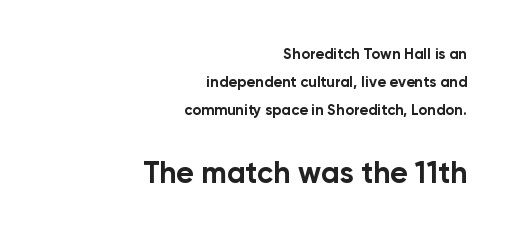
The image shows 30 px bold sans-serif type, upright; set right-aligned, line spacing 1.88x, normal letter spacing, not underlined; the second (bottom) block is 2.0x larger; low stroke contrast and a medium x-height.
